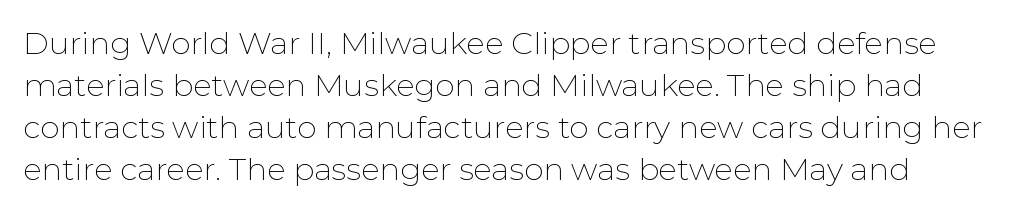
Q: Is the text bold? A: No.
Q: Is the text italic (slanted)? A: No, it is upright.
Q: Is the typeface a serif or a sans-serif typeface? A: Sans-serif.
Q: Is the text underlined? A: No.
Q: Is the spacing between letters normal or unusually wide? A: Normal.
Q: Is the spacing between lines tight, normal or loose? A: Normal.
Q: Width (condensed, normal, or wide)? A: Normal.
Q: Stroke contrast? A: Low.
Q: x-height? A: Medium.
Q: Monospaced? A: No.
